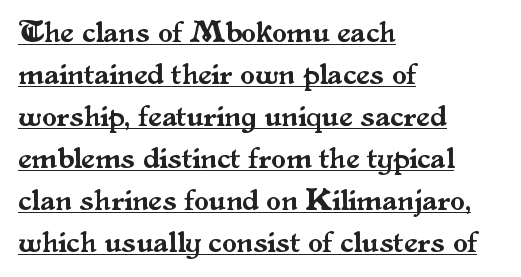
Q: Is the text italic (slanted)? A: No, it is upright.
Q: Is the typeface a serif or a sans-serif typeface? A: Serif.
Q: Is the text underlined? A: Yes.
Q: How is the paragraph aligned? A: Left-aligned.
Q: Is the spacing between letters normal or unusually wide? A: Normal.
Q: Is the spacing between lines tight, normal or loose? A: Normal.
Q: Width (condensed, normal, or wide)? A: Normal.
Q: Stroke contrast? A: Medium.
Q: x-height? A: Small.
Q: Monospaced? A: No.
